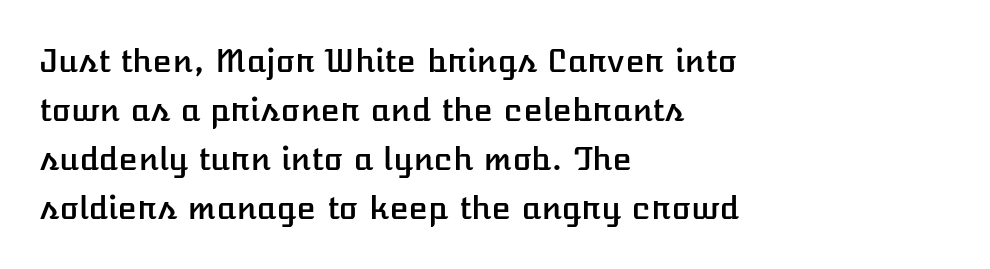
{"italic": "no", "width": "normal", "stroke_contrast": "low", "x_height": "medium", "monospaced": "no", "underline": "no", "align": "left", "line_spacing": "normal", "line_spacing_ratio": 1.53, "letter_spacing": "normal", "letter_spacing_em": 0.0, "glyph_px": 32}
